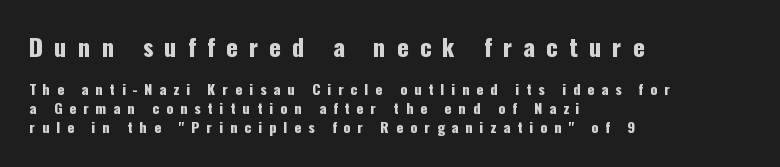
Is the block centered? No — it sits flush against the left margin. Look at the glyph heights: the upper group is clearly the bigger setting. The string is rendered with underlining switched off. It's the straight-up-and-down kind of type. The leading is moderate, giving the passage an even texture. This sample uses expanded letter spacing, leaving extra air between glyphs.
